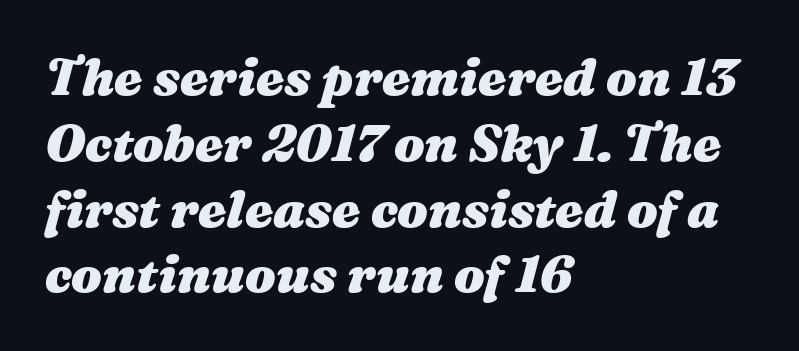
{"italic": "yes", "lean": "right", "slant_degrees": 16, "bold": "yes", "weight": "heavy", "width": "wide", "stroke_contrast": "medium", "x_height": "medium", "monospaced": "no", "underline": "no", "align": "left", "line_spacing": "normal", "line_spacing_ratio": 1.29, "letter_spacing": "normal", "letter_spacing_em": 0.0, "glyph_px": 51}
